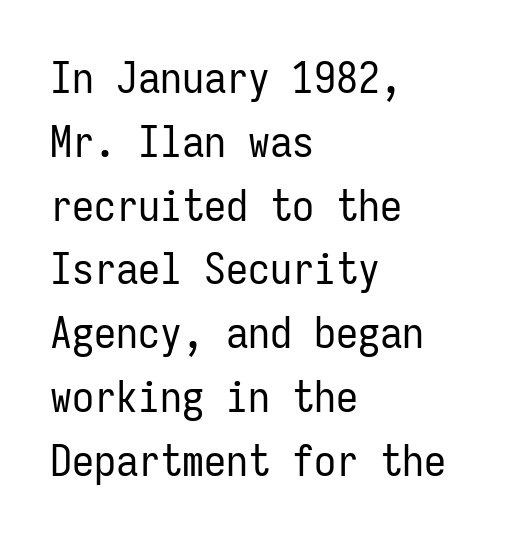
Examine the stroke ends and you'll find no serifs. You could count columns in this text — the font is strictly monospaced. Check the space under the baseline: it is left empty. Which margin do the lines hug? The left one — the right edge is uneven.
